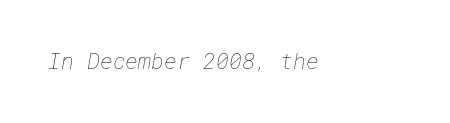
Students, note that the glyphs here touch the page at normal intervals. Any mark beneath the type? The region is blank. Is this a heavy cut? Hardly; it is regular or lighter.
